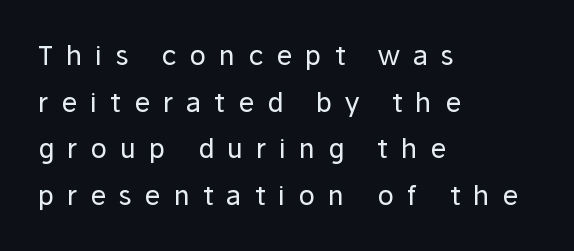
Q: Is the text bold? A: No.
Q: Is the text italic (slanted)? A: No, it is upright.
Q: Is the text underlined? A: No.
Q: How is the paragraph aligned? A: Left-aligned.
Q: Is the spacing between letters normal or unusually wide? A: Unusually wide.
